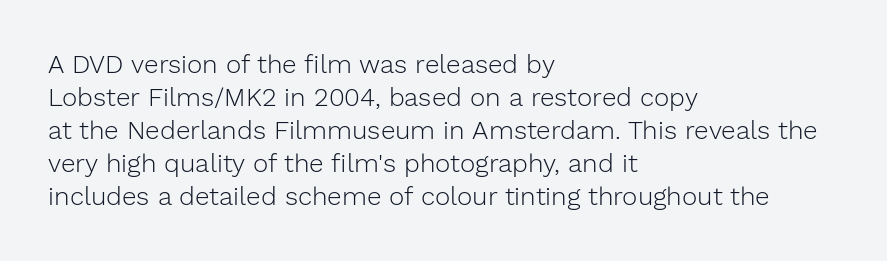
The image shows 26 px text type, upright; set left-aligned, normal line spacing (1.27x), normal letter spacing, not underlined.
